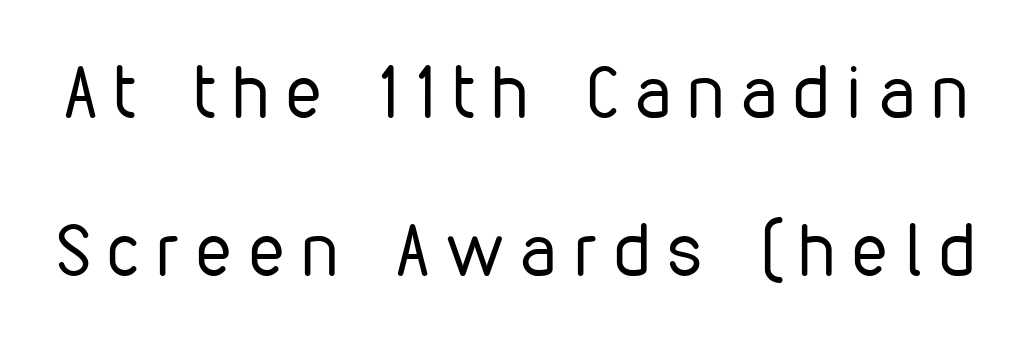
Think of a printed novel: that variable character pitch is what you see here. Honestly, the rows look like they've been pulled way apart. This sample uses a sans-serif face. Someone cranked the tracking dial way up on this one. The font is comparable to plain body text, perhaps lighter.
